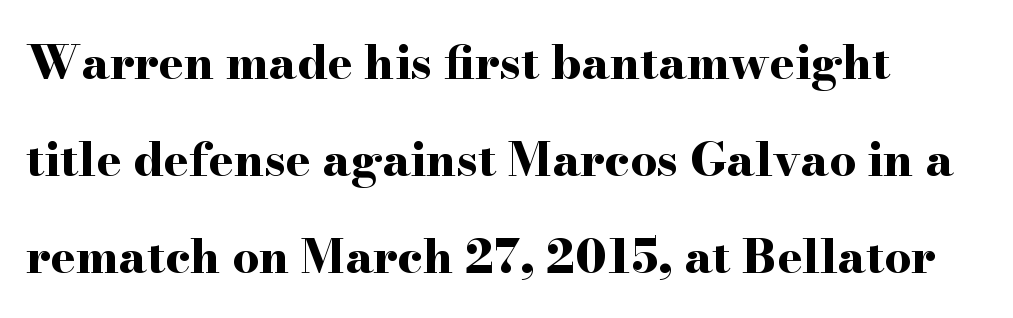
Q: Is the text bold? A: Yes.
Q: Is the text italic (slanted)? A: No, it is upright.
Q: Is the typeface a serif or a sans-serif typeface? A: Serif.
Q: Is the text underlined? A: No.
Q: How is the paragraph aligned? A: Left-aligned.
Q: Is the spacing between letters normal or unusually wide? A: Normal.
Q: Is the spacing between lines tight, normal or loose? A: Loose.
Q: Width (condensed, normal, or wide)? A: Wide.
Q: Stroke contrast? A: High.
Q: x-height? A: Small.
Q: Monospaced? A: No.
